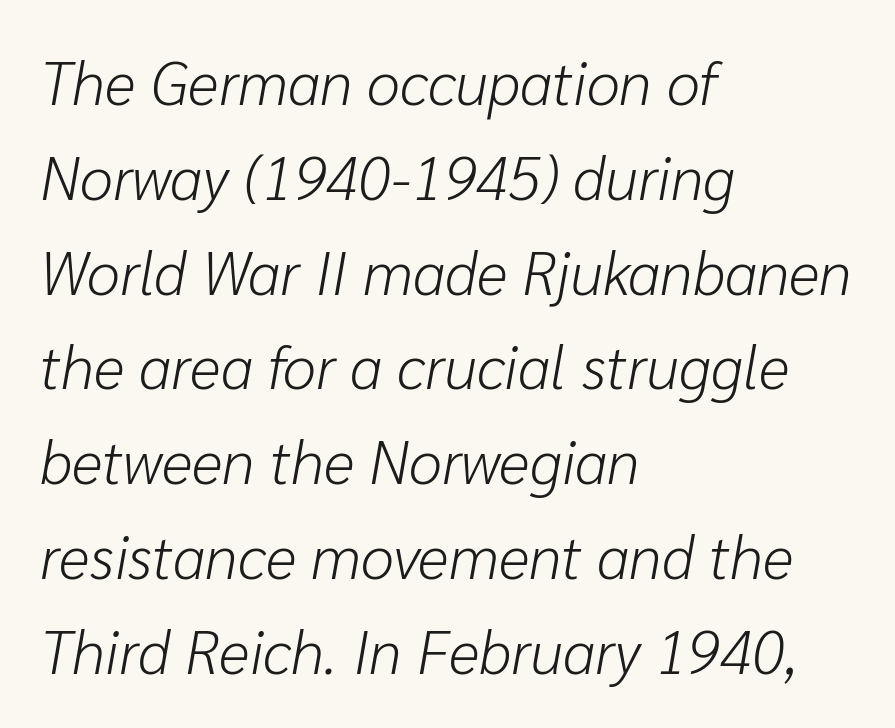
{"italic": "yes", "lean": "right", "slant_degrees": 10, "bold": "no", "weight": "light", "width": "normal", "stroke_contrast": "low", "x_height": "medium", "monospaced": "no", "underline": "no", "align": "left", "line_spacing": "normal", "line_spacing_ratio": 1.58, "letter_spacing": "normal", "letter_spacing_em": 0.0, "glyph_px": 60}
